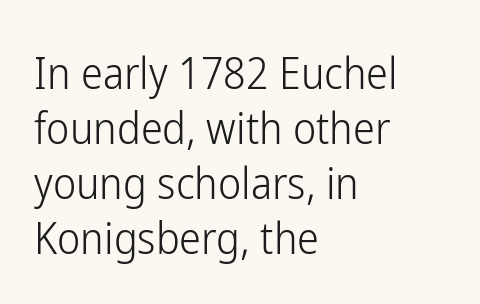
{"serif": "no", "italic": "no", "bold": "no", "weight": "light", "width": "condensed", "stroke_contrast": "low", "x_height": "medium", "monospaced": "no", "underline": "no", "align": "left", "line_spacing": "normal", "line_spacing_ratio": 1.25, "letter_spacing": "normal", "letter_spacing_em": 0.0, "glyph_px": 44}
